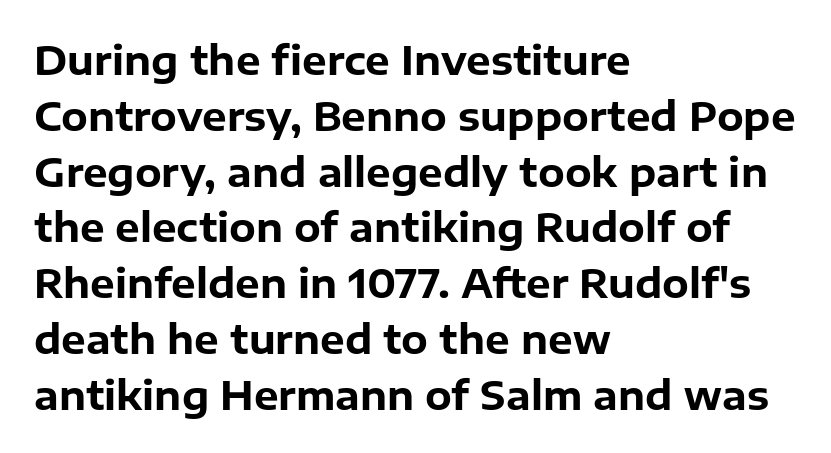
Upright lettering throughout. Reading down the block, your eye returns to a fixed left position each line. Compared with typical paragraphs, the rows here are spaced about the same. You could call the tracking neutral — neither tight nor loose. Has an underline been added? It has not.
